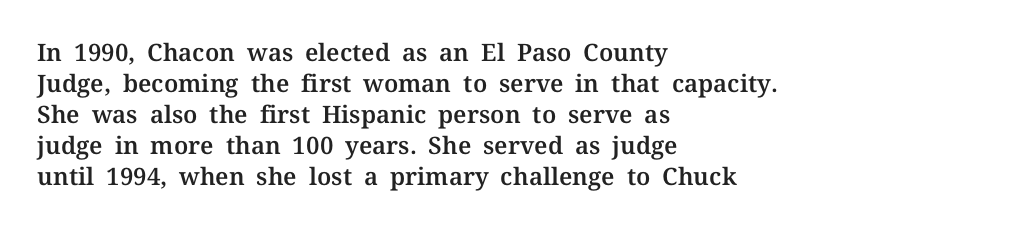
The rag falls on the right side of this text block. How would I describe the line gaps? Plain and ordinary. Ordinary non-slanted type is in use. The gaps between neighbouring characters are ordinary and unremarkable.
